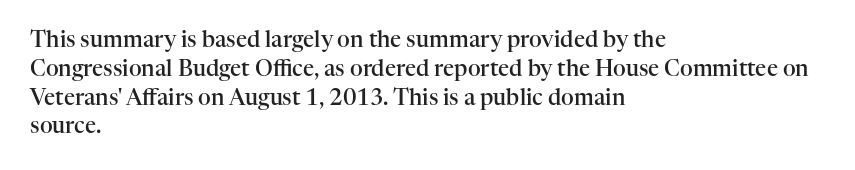
{"italic": "no", "bold": "semi", "underline": "no", "align": "left", "line_spacing": "normal", "line_spacing_ratio": 1.31, "letter_spacing": "normal", "letter_spacing_em": 0.0, "glyph_px": 22}
